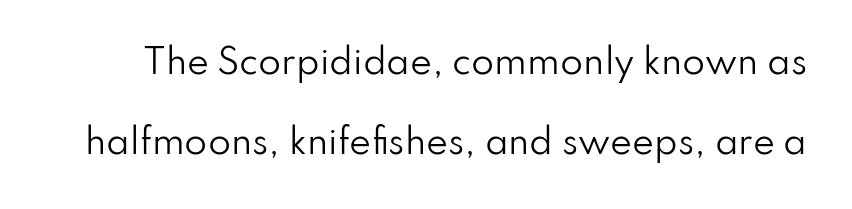
The image shows 33 px regular-weight sans-serif type, upright; set loose line spacing (2.43x), normal letter spacing, not underlined; low stroke contrast and a small x-height.
